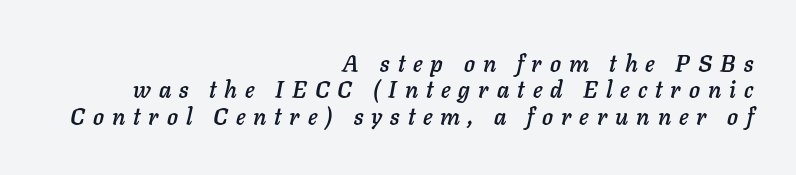
The image shows 23 px text type, italic (leaning right); set right-aligned, tight line spacing (1.15x), unusually wide letter spacing (+0.35 em), not underlined.
